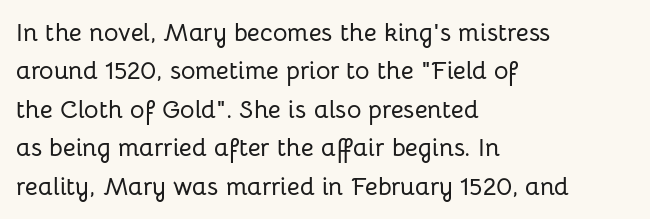
{"italic": "no", "underline": "no", "align": "left", "line_spacing": "normal", "line_spacing_ratio": 1.54, "letter_spacing": "normal", "letter_spacing_em": 0.0, "glyph_px": 25}
